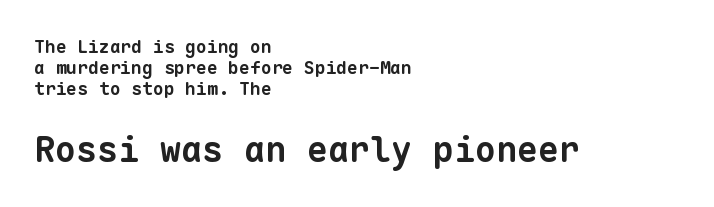
The image shows 35 px bold sans-serif type, monospaced; set left-aligned, line spacing 1.18x, normal letter spacing, not underlined; the second (bottom) block is 1.94x larger; low stroke contrast and a medium x-height.
